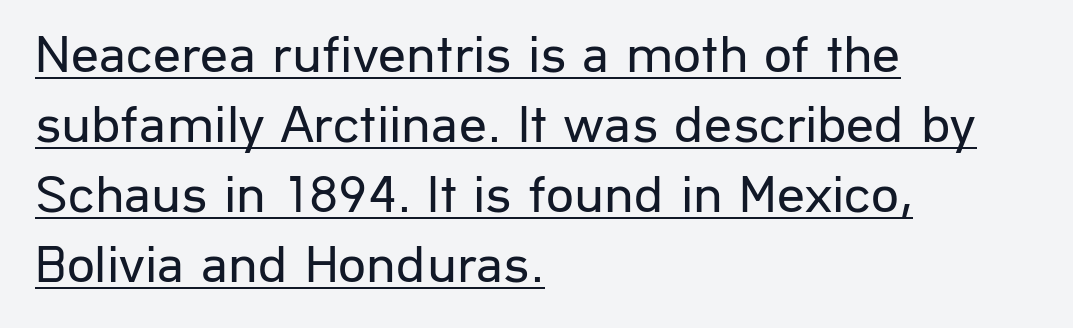
The image shows 55 px regular-weight sans-serif type, upright; set left-aligned, normal line spacing (1.27x), normal letter spacing, underlined; low stroke contrast and a medium x-height.
